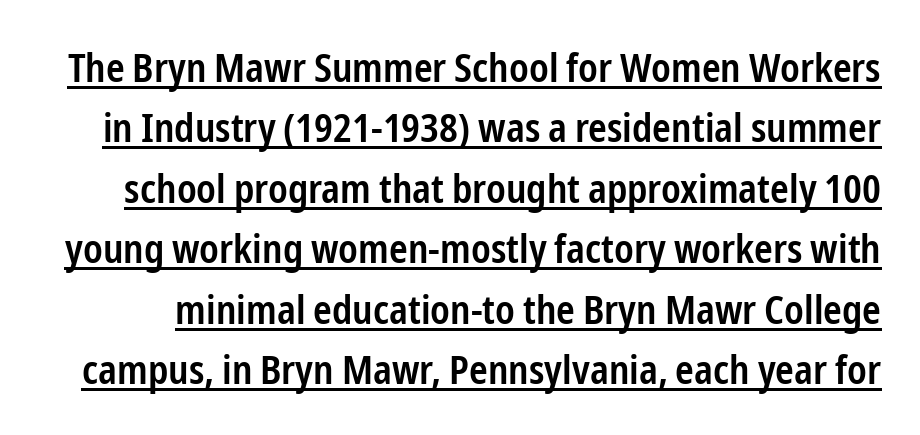
{"serif": "no", "italic": "no", "bold": "semi", "weight": "semibold", "width": "condensed", "stroke_contrast": "low", "x_height": "medium", "monospaced": "no", "underline": "yes", "line_spacing": "normal", "line_spacing_ratio": 1.51, "letter_spacing": "normal", "letter_spacing_em": 0.0, "glyph_px": 40}
